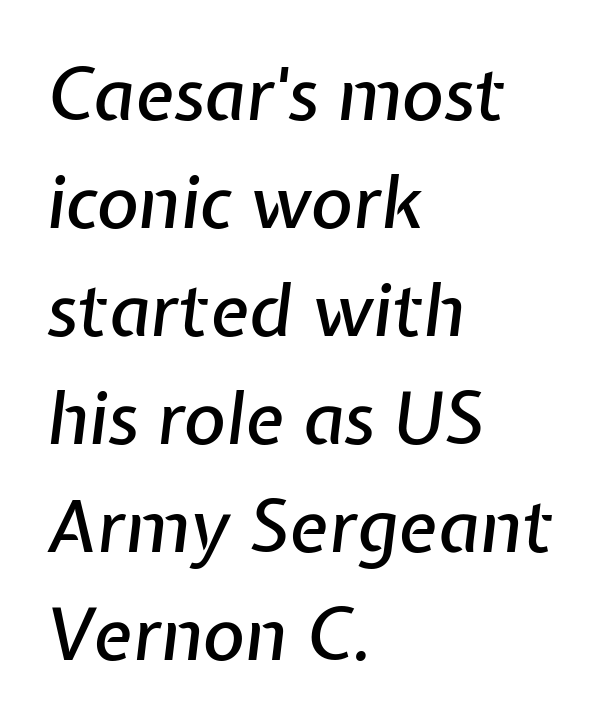
The paragraph shown leans on its left margin. Note the varied advance widths — an 'i' is clearly narrower than an 'm'. This sample uses plain, unmodified letter spacing. Italic: yes, the glyphs are oblique. Leading: standard. Beneath every word, the page is bare.
